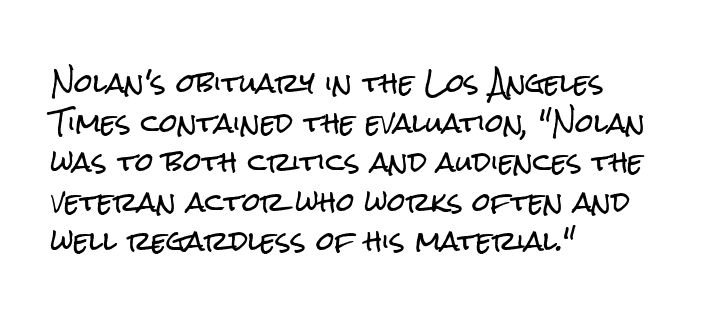
Interline gaps are of average width in this sample. The type sits square on the baseline with zero lean. Just letters on the line, the space beneath them empty. Students, note that the glyphs here touch the page at normal intervals. The rendering anchors every line to the left-hand side.
